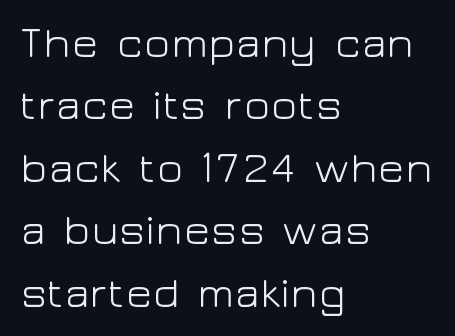
{"serif": "no", "italic": "no", "bold": "no", "weight": "light", "width": "wide", "stroke_contrast": "low", "x_height": "medium", "monospaced": "no", "underline": "no", "align": "left", "line_spacing": "normal", "line_spacing_ratio": 1.42, "letter_spacing": "normal", "letter_spacing_em": 0.0, "glyph_px": 44}
